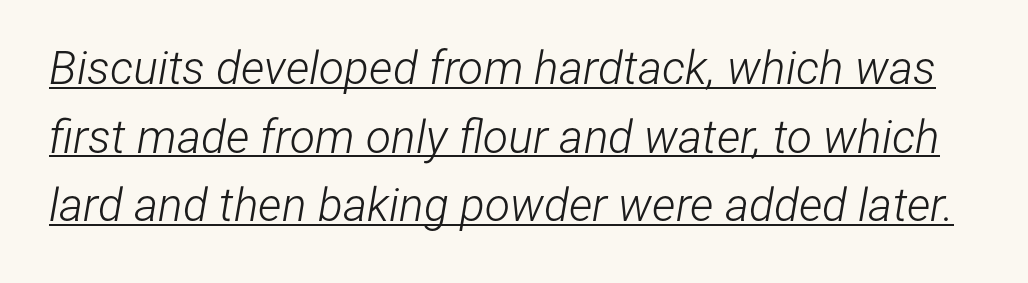
{"italic": "yes", "lean": "right", "slant_degrees": 12, "bold": "no", "weight": "light", "width": "condensed", "stroke_contrast": "low", "x_height": "medium", "monospaced": "no", "underline": "yes", "line_spacing": "normal", "line_spacing_ratio": 1.49, "letter_spacing": "normal", "letter_spacing_em": 0.0, "glyph_px": 46}
